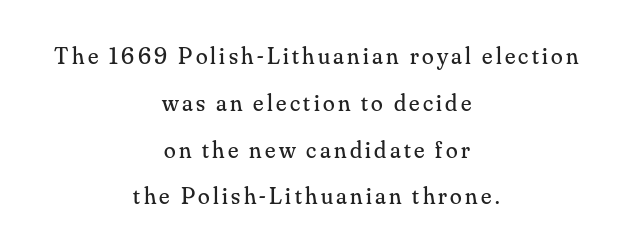
Alignment: centered. Weight class: somewhere from thin through regular. In terms of posture, this sample is upright. Each new line begins a long way beneath the previous one. The space directly below the letters is spotless.
